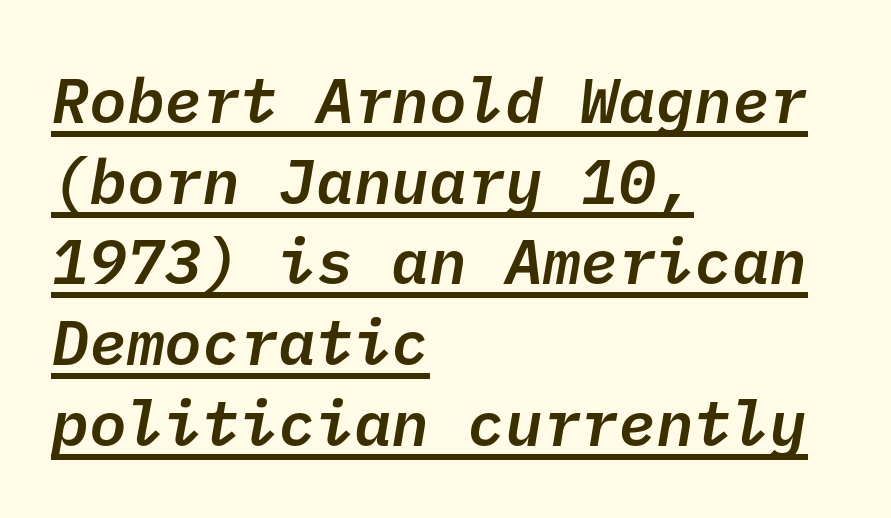
{"serif": "no", "bold": "semi", "weight": "semibold", "width": "normal", "stroke_contrast": "low", "x_height": "medium", "underline": "yes", "align": "left", "line_spacing": "normal", "line_spacing_ratio": 1.28, "letter_spacing": "normal", "letter_spacing_em": 0.0, "glyph_px": 63}
